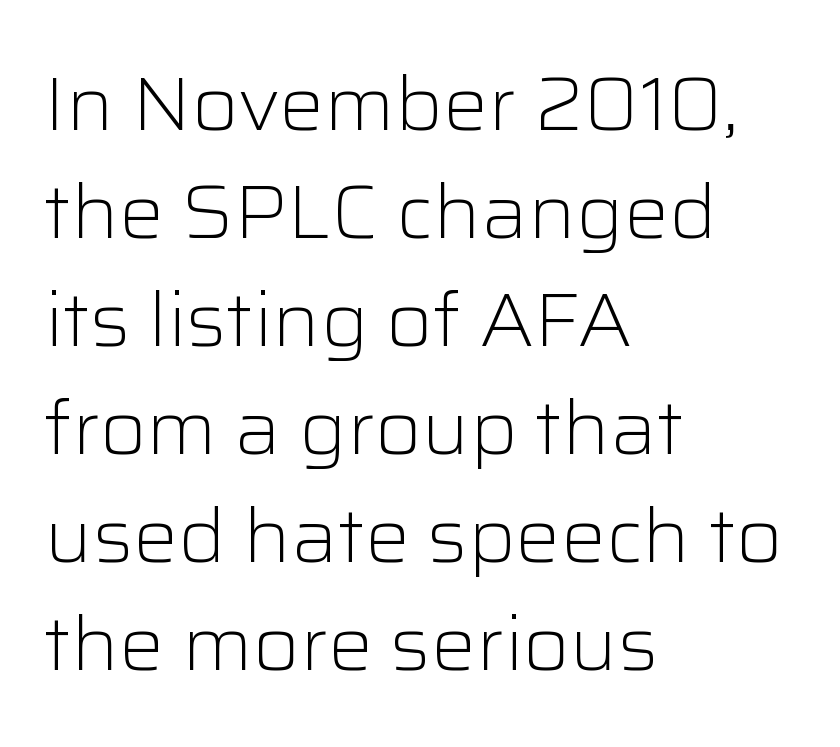
Where is the straight margin? On the left. The lettering stays uniformly vertical, giving the passage a roman look. Weight: regular or lighter. The rendering shows plain stroke endings on the letterforms — a sans-serif design. Proportional: the letters do not fall into vertical columns. Honestly, the letter spacing is just normal — you wouldn't notice it.
